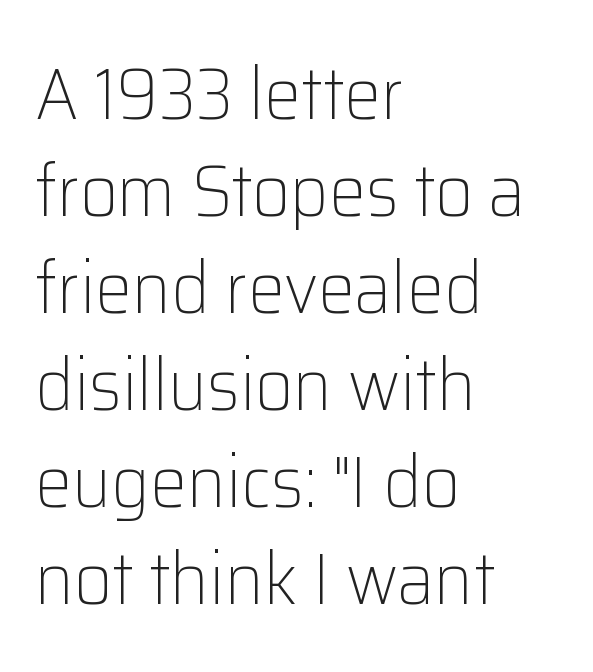
The image shows 74 px light sans-serif type, upright; set left-aligned, normal line spacing (1.31x), normal letter spacing, not underlined; low stroke contrast and a medium x-height.
